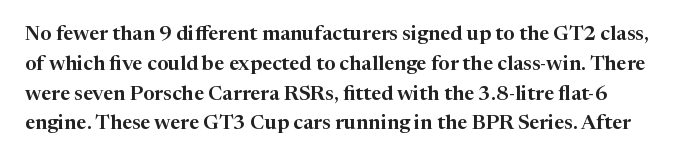
Q: Is the text italic (slanted)? A: No, it is upright.
Q: Is the text underlined? A: No.
Q: Is the spacing between letters normal or unusually wide? A: Normal.
Q: Is the spacing between lines tight, normal or loose? A: Normal.
